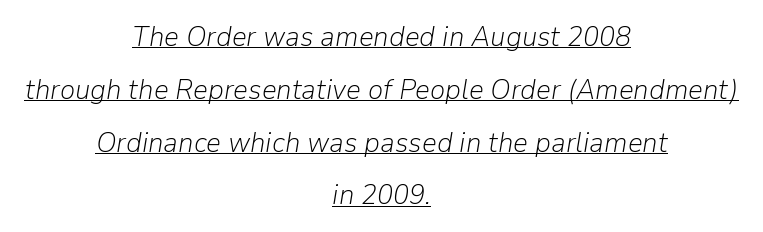
{"italic": "yes", "lean": "right", "slant_degrees": 9, "bold": "no", "weight": "light", "width": "normal", "stroke_contrast": "low", "x_height": "medium", "monospaced": "no", "underline": "yes", "align": "center", "line_spacing_ratio": 1.82, "letter_spacing": "normal", "letter_spacing_em": 0.0, "glyph_px": 29}
